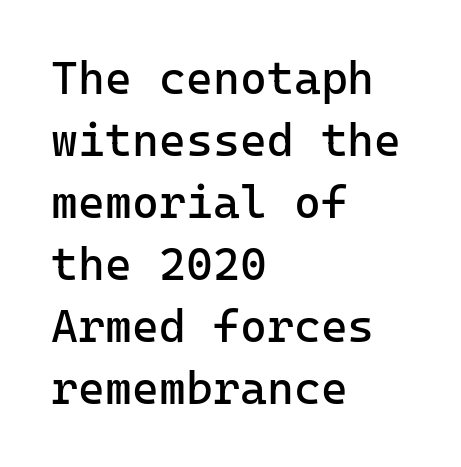
Q: Is the text bold? A: No.
Q: Is the text italic (slanted)? A: No, it is upright.
Q: Is the typeface a serif or a sans-serif typeface? A: Sans-serif.
Q: Is the text underlined? A: No.
Q: How is the paragraph aligned? A: Left-aligned.
Q: Is the spacing between letters normal or unusually wide? A: Normal.
Q: Is the spacing between lines tight, normal or loose? A: Normal.
Q: Width (condensed, normal, or wide)? A: Normal.
Q: Stroke contrast? A: Low.
Q: x-height? A: Medium.
Q: Monospaced? A: Yes.
